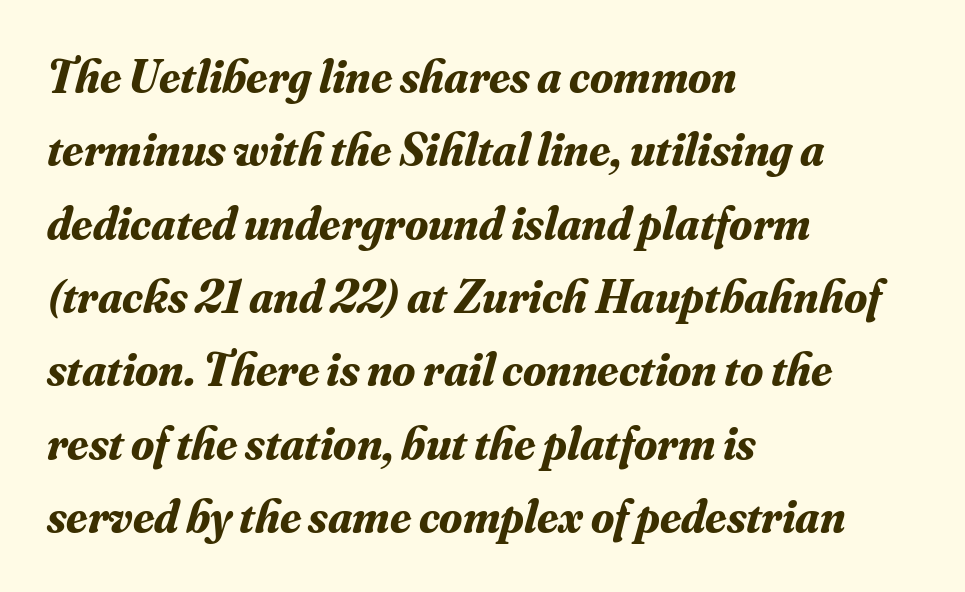
Q: Is the text bold? A: Yes.
Q: Is the text italic (slanted)? A: Yes, it leans right by about 16 degrees.
Q: Is the typeface a serif or a sans-serif typeface? A: Serif.
Q: Is the text underlined? A: No.
Q: How is the paragraph aligned? A: Left-aligned.
Q: Is the spacing between letters normal or unusually wide? A: Normal.
Q: Is the spacing between lines tight, normal or loose? A: Normal.
Q: Width (condensed, normal, or wide)? A: Normal.
Q: Stroke contrast? A: Medium.
Q: x-height? A: Small.
Q: Monospaced? A: No.
